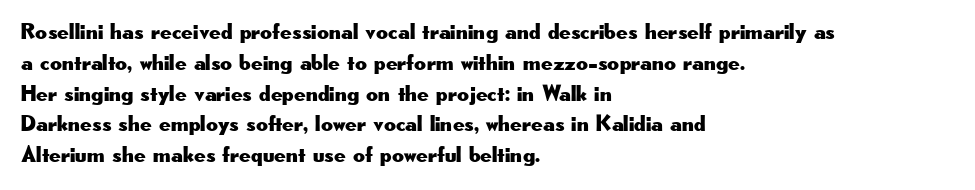
{"italic": "no", "underline": "no", "align": "left", "line_spacing": "normal", "line_spacing_ratio": 1.34, "letter_spacing": "normal", "letter_spacing_em": 0.0, "glyph_px": 23}
